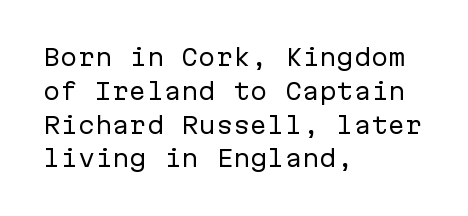
Q: Is the text bold? A: No.
Q: Is the text italic (slanted)? A: No, it is upright.
Q: Is the text underlined? A: No.
Q: How is the paragraph aligned? A: Left-aligned.
Q: Is the spacing between letters normal or unusually wide? A: Normal.
Q: Is the spacing between lines tight, normal or loose? A: Normal.
